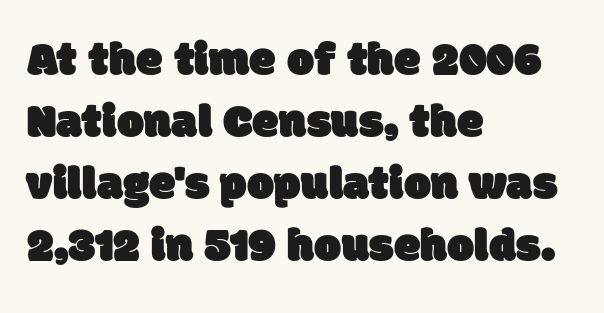
Q: Is the typeface a serif or a sans-serif typeface? A: Sans-serif.
Q: Is the text underlined? A: No.
Q: How is the paragraph aligned? A: Left-aligned.
Q: Is the spacing between letters normal or unusually wide? A: Normal.
Q: Is the spacing between lines tight, normal or loose? A: Normal.
Q: Width (condensed, normal, or wide)? A: Normal.
Q: Stroke contrast? A: Low.
Q: x-height? A: Large.
Q: Monospaced? A: No.
